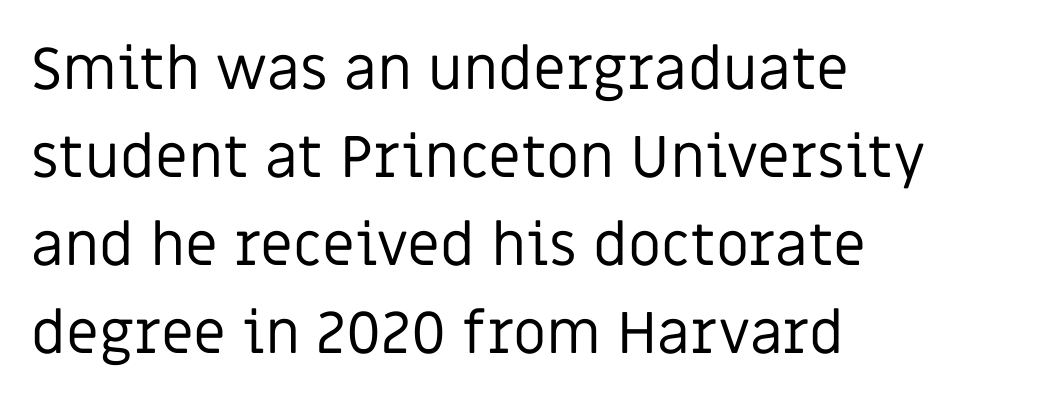
The image shows 59 px regular-weight sans-serif type, upright; set left-aligned, normal line spacing (1.49x), normal letter spacing, not underlined; low stroke contrast and a large x-height.
